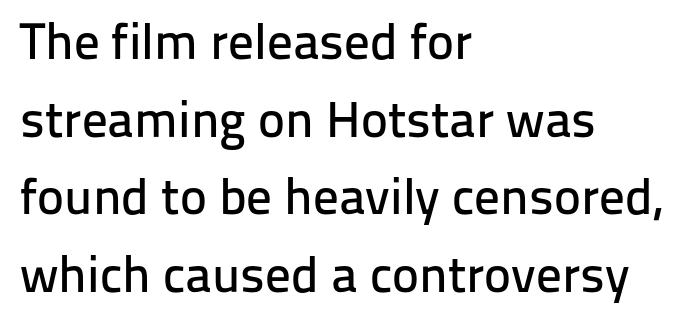
The image shows 51 px sans-serif type, upright; set left-aligned, normal line spacing (1.52x), normal letter spacing, not underlined; low stroke contrast and a medium x-height.
